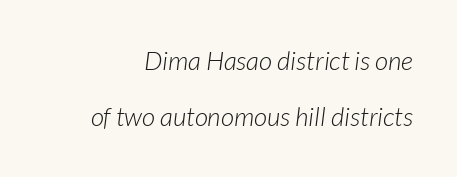
The image shows 26 px text type, italic (leaning right); set loose line spacing (2.16x), normal letter spacing, not underlined.
